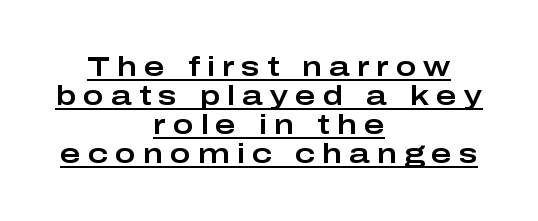
Q: Is the text italic (slanted)? A: No, it is upright.
Q: Is the typeface a serif or a sans-serif typeface? A: Sans-serif.
Q: Is the text underlined? A: Yes.
Q: How is the paragraph aligned? A: Centered.
Q: Is the spacing between letters normal or unusually wide? A: Unusually wide.
Q: Is the spacing between lines tight, normal or loose? A: Tight.
Q: Width (condensed, normal, or wide)? A: Wide.
Q: Stroke contrast? A: Low.
Q: x-height? A: Medium.
Q: Monospaced? A: No.
